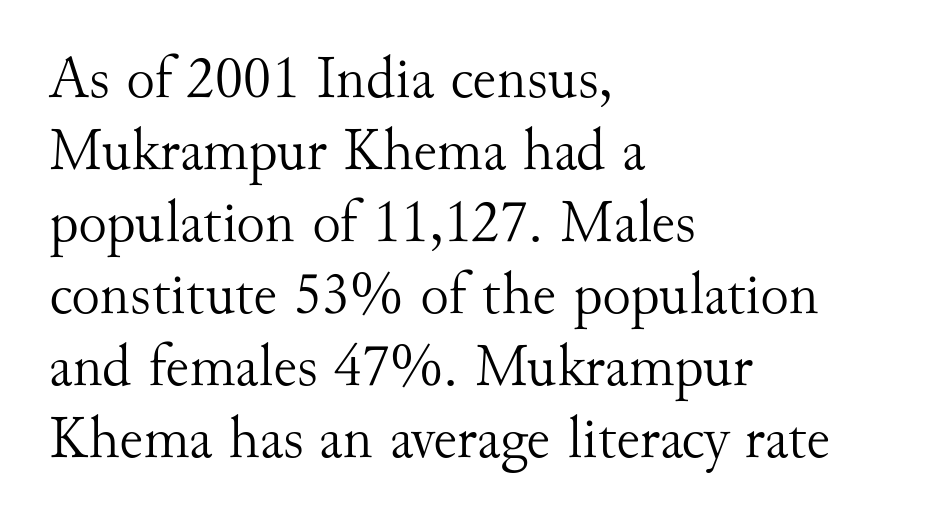
The image shows 60 px light serif type, upright; set left-aligned, line spacing 1.2x, normal letter spacing, not underlined; medium stroke contrast and a small x-height.
